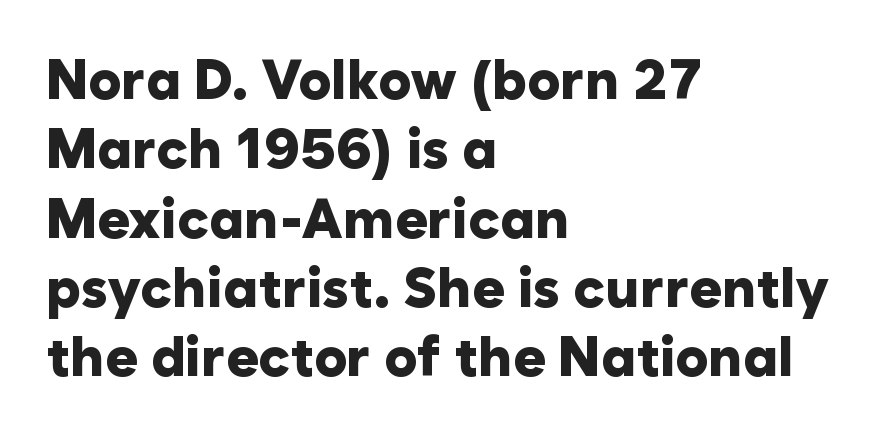
{"serif": "no", "italic": "no", "bold": "yes", "weight": "heavy", "width": "normal", "stroke_contrast": "low", "x_height": "medium", "monospaced": "no", "underline": "no", "align": "left", "line_spacing": "normal", "line_spacing_ratio": 1.26, "letter_spacing": "normal", "letter_spacing_em": 0.0, "glyph_px": 55}
